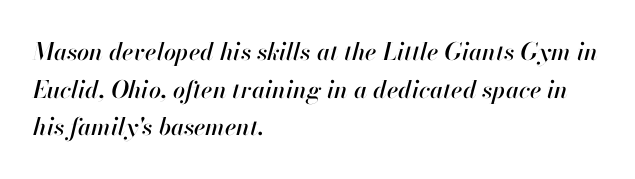
Q: Is the text italic (slanted)? A: Yes, it leans right by about 13 degrees.
Q: Is the text underlined? A: No.
Q: How is the paragraph aligned? A: Left-aligned.
Q: Is the spacing between letters normal or unusually wide? A: Normal.
Q: Is the spacing between lines tight, normal or loose? A: Normal.
